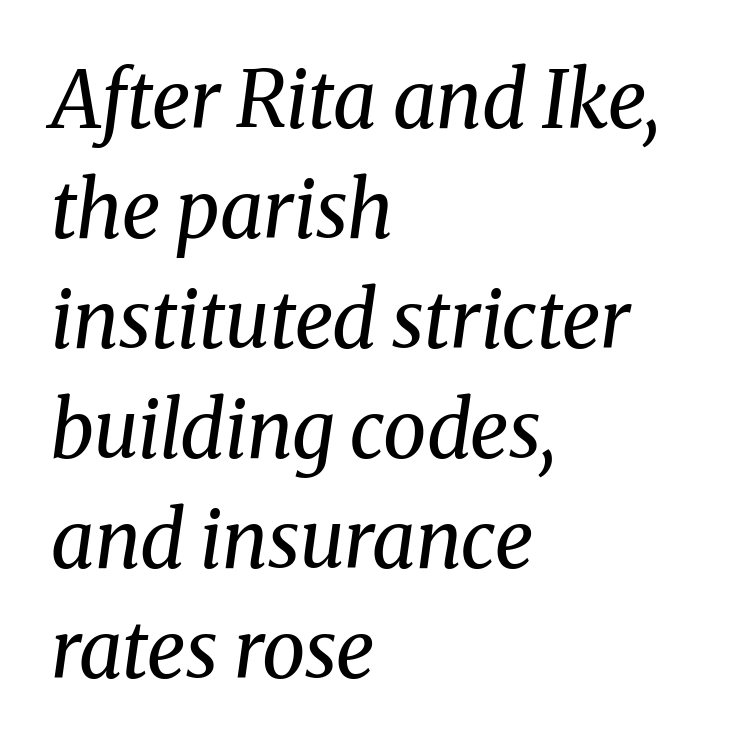
{"serif": "yes", "italic": "yes", "lean": "right", "slant_degrees": 8, "bold": "no", "weight": "regular", "width": "normal", "stroke_contrast": "medium", "x_height": "medium", "monospaced": "no", "underline": "no", "align": "left", "line_spacing": "normal", "line_spacing_ratio": 1.41, "letter_spacing": "normal", "letter_spacing_em": 0.0, "glyph_px": 78}
